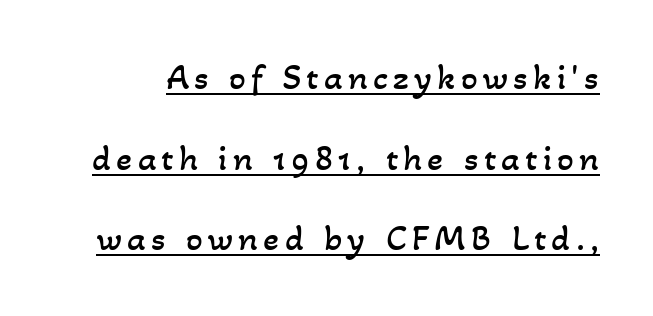
Weight class: somewhere from thin through regular. Regarding leading, the lines here are spaced well apart. Proportional: the letters do not fall into vertical columns. Does a line run under the words? Yes, clearly.
